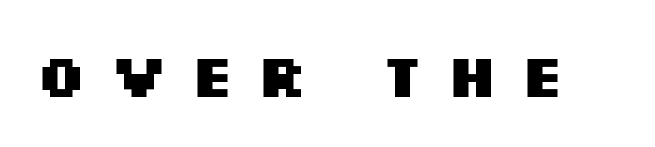
Q: Is the text bold? A: Yes.
Q: Is the text italic (slanted)? A: No, it is upright.
Q: Is the typeface a serif or a sans-serif typeface? A: Sans-serif.
Q: Is the text underlined? A: No.
Q: Is the spacing between letters normal or unusually wide? A: Unusually wide.
Q: Width (condensed, normal, or wide)? A: Wide.
Q: Stroke contrast? A: Medium.
Q: x-height? A: Large.
Q: Monospaced? A: No.
